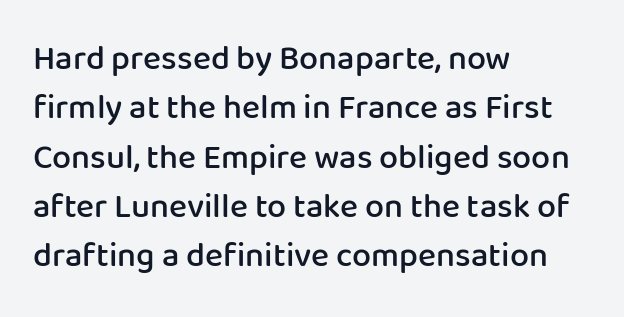
Q: Is the text bold? A: Semi-bold.
Q: Is the text italic (slanted)? A: No, it is upright.
Q: Is the typeface a serif or a sans-serif typeface? A: Sans-serif.
Q: Is the text underlined? A: No.
Q: How is the paragraph aligned? A: Left-aligned.
Q: Is the spacing between letters normal or unusually wide? A: Normal.
Q: Is the spacing between lines tight, normal or loose? A: Normal.
Q: Width (condensed, normal, or wide)? A: Normal.
Q: Stroke contrast? A: Low.
Q: x-height? A: Medium.
Q: Monospaced? A: No.
